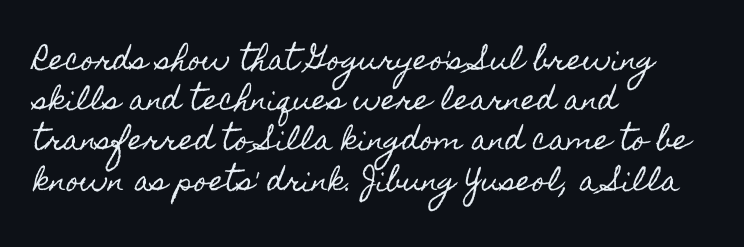
Q: Is the text italic (slanted)? A: Yes.
Q: Is the text underlined? A: No.
Q: How is the paragraph aligned? A: Left-aligned.
Q: Is the spacing between letters normal or unusually wide? A: Normal.
Q: Is the spacing between lines tight, normal or loose? A: Normal.
